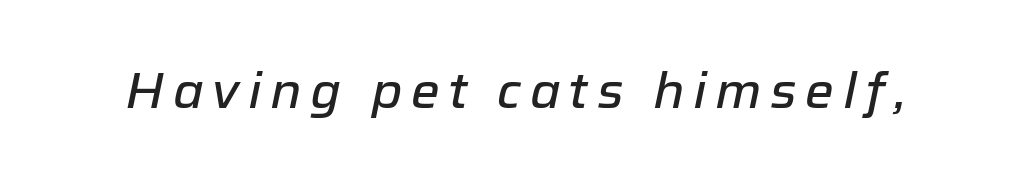
{"italic": "yes", "lean": "right", "slant_degrees": 12, "width": "normal", "stroke_contrast": "low", "x_height": "medium", "monospaced": "no", "underline": "no", "glyph_px": 49}
